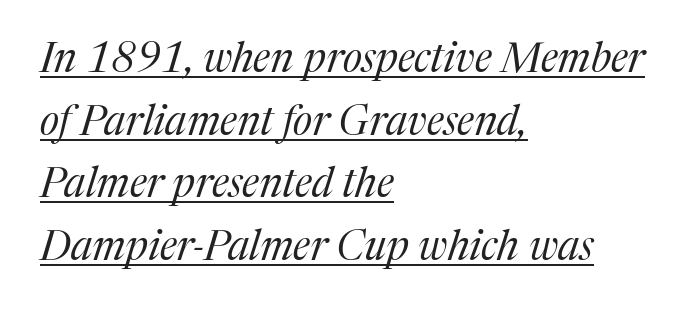
{"serif": "yes", "italic": "yes", "lean": "right", "slant_degrees": 17, "bold": "no", "weight": "regular", "width": "normal", "stroke_contrast": "medium", "x_height": "medium", "monospaced": "no", "underline": "yes", "align": "left", "line_spacing": "normal", "line_spacing_ratio": 1.53, "letter_spacing": "normal", "letter_spacing_em": 0.0, "glyph_px": 41}
